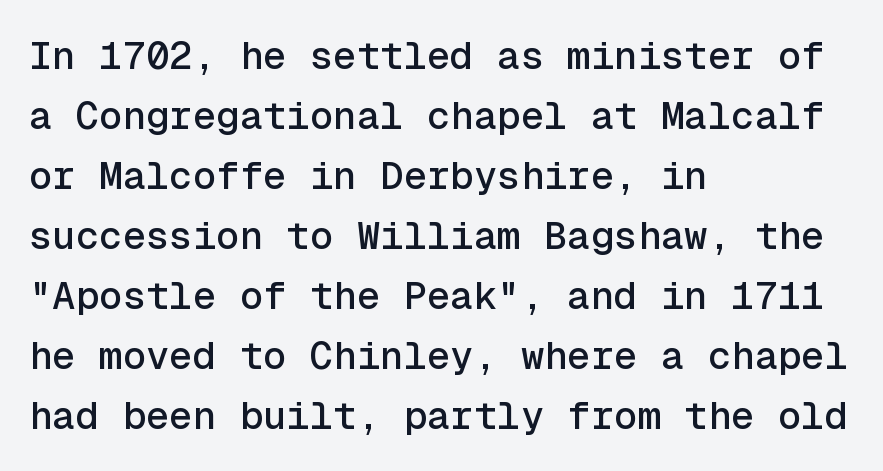
Every character sits straight up, as roman type does. If you drew a ruler down the left edge, every line would touch it. Monospaced: the letters line up in strict vertical columns. How would I describe the line gaps? Plain and ordinary. Clear beneath every line of the passage. Standard letterfit; no display-style spreading of the glyphs.
